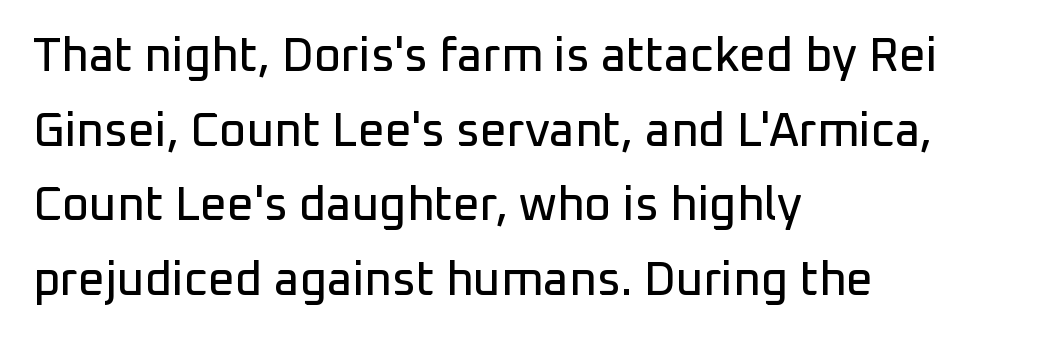
{"serif": "no", "italic": "no", "width": "normal", "stroke_contrast": "low", "x_height": "medium", "monospaced": "no", "underline": "no", "align": "left", "line_spacing": "normal", "line_spacing_ratio": 1.59, "letter_spacing": "normal", "letter_spacing_em": 0.0, "glyph_px": 47}
